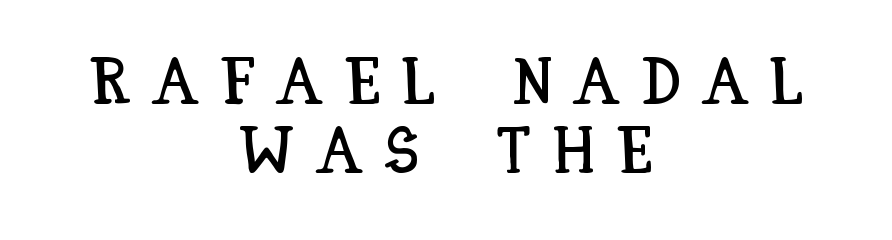
Q: Is the text italic (slanted)? A: No, it is upright.
Q: Is the text underlined? A: No.
Q: How is the paragraph aligned? A: Centered.
Q: Is the spacing between letters normal or unusually wide? A: Unusually wide.
Q: Is the spacing between lines tight, normal or loose? A: Tight.
Q: Width (condensed, normal, or wide)? A: Condensed.
Q: Stroke contrast? A: Low.
Q: x-height? A: Large.
Q: Monospaced? A: No.
